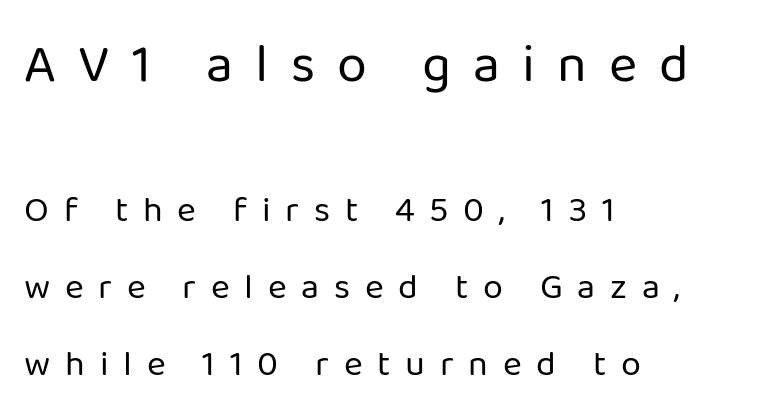
{"serif": "no", "italic": "no", "bold": "no", "weight": "regular", "width": "normal", "stroke_contrast": "low", "x_height": "medium", "monospaced": "no", "underline": "no", "align": "left", "line_spacing": "loose", "line_spacing_ratio": 2.14, "letter_spacing": "wide", "letter_spacing_em": 0.41, "larger_block": "first", "size_ratio": 1.5, "glyph_px": 54}
